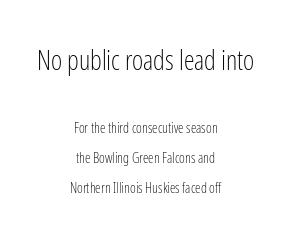
{"italic": "no", "bold": "no", "underline": "no", "align": "center", "line_spacing": "loose", "line_spacing_ratio": 2.13, "letter_spacing": "normal", "letter_spacing_em": 0.0, "larger_block": "first", "size_ratio": 1.93, "glyph_px": 27}
